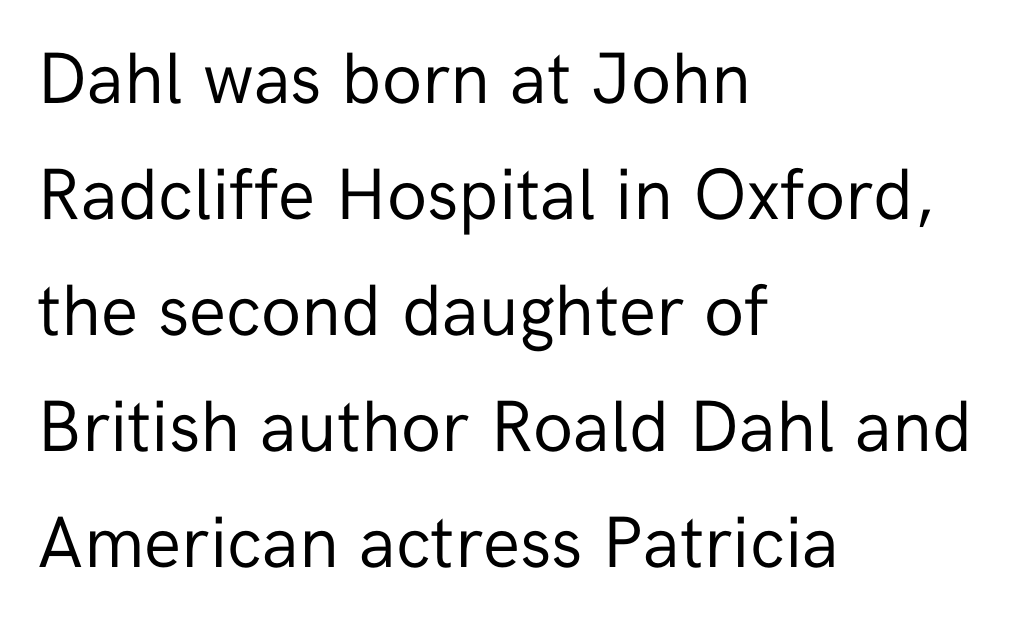
A student would call this left alignment; a typographer would say flush left, rag right. No letter is thick-stroked: the sample isn't bold. Is there much room between lines? A standard amount, neither cramped nor airy. The letters advance in unequal steps, a hallmark of proportional type.
